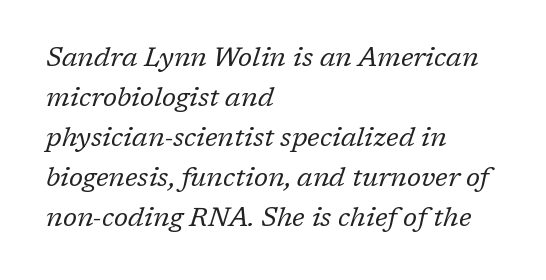
{"italic": "yes", "lean": "right", "slant_degrees": 17, "bold": "no", "underline": "no", "align": "left", "line_spacing": "normal", "line_spacing_ratio": 1.48, "letter_spacing": "normal", "letter_spacing_em": 0.0, "glyph_px": 27}
